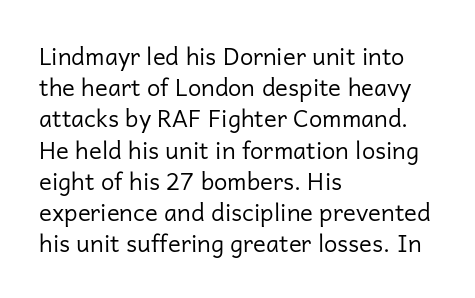
Q: Is the text bold? A: No.
Q: Is the text italic (slanted)? A: No, it is upright.
Q: Is the text underlined? A: No.
Q: How is the paragraph aligned? A: Left-aligned.
Q: Is the spacing between letters normal or unusually wide? A: Normal.
Q: Is the spacing between lines tight, normal or loose? A: Normal.
